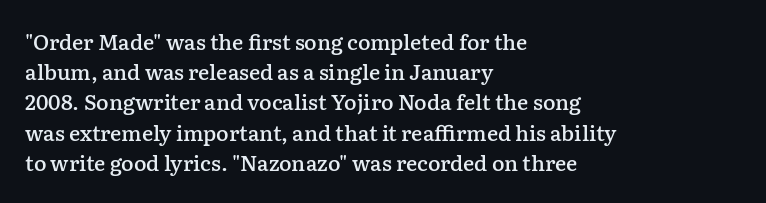
The image shows 21 px text type, upright; set left-aligned, normal line spacing (1.44x), normal letter spacing, not underlined.
